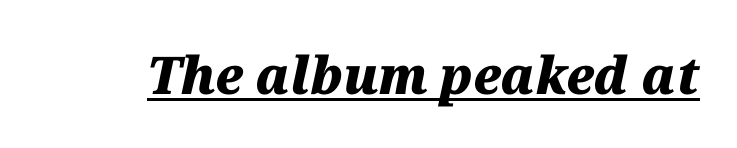
{"italic": "yes", "lean": "right", "slant_degrees": 12, "bold": "yes", "weight": "heavy", "width": "normal", "stroke_contrast": "medium", "x_height": "medium", "monospaced": "no", "underline": "yes", "letter_spacing": "normal", "letter_spacing_em": 0.0, "glyph_px": 52}
